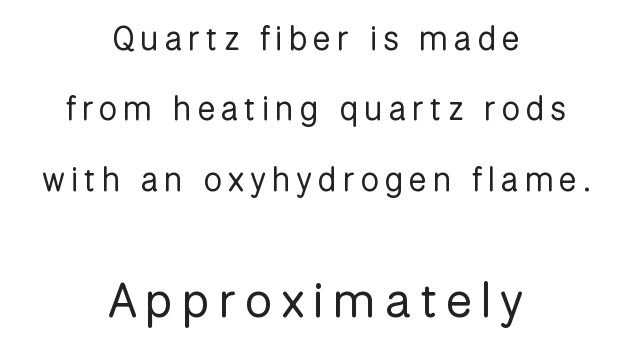
{"serif": "no", "italic": "no", "bold": "no", "weight": "regular", "width": "normal", "stroke_contrast": "low", "x_height": "medium", "monospaced": "no", "underline": "no", "align": "center", "line_spacing": "loose", "line_spacing_ratio": 2.13, "larger_block": "second", "size_ratio": 1.48, "glyph_px": 49}
